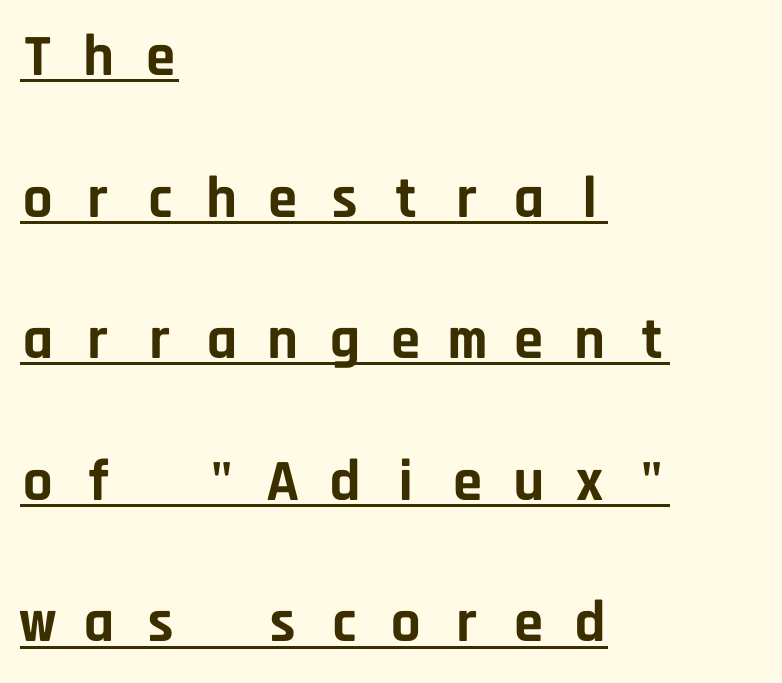
The image shows 59 px bold sans-serif type, upright, monospaced; set left-aligned, loose line spacing (2.4x), unusually wide letter spacing (+0.44 em), underlined; low stroke contrast and a large x-height.
